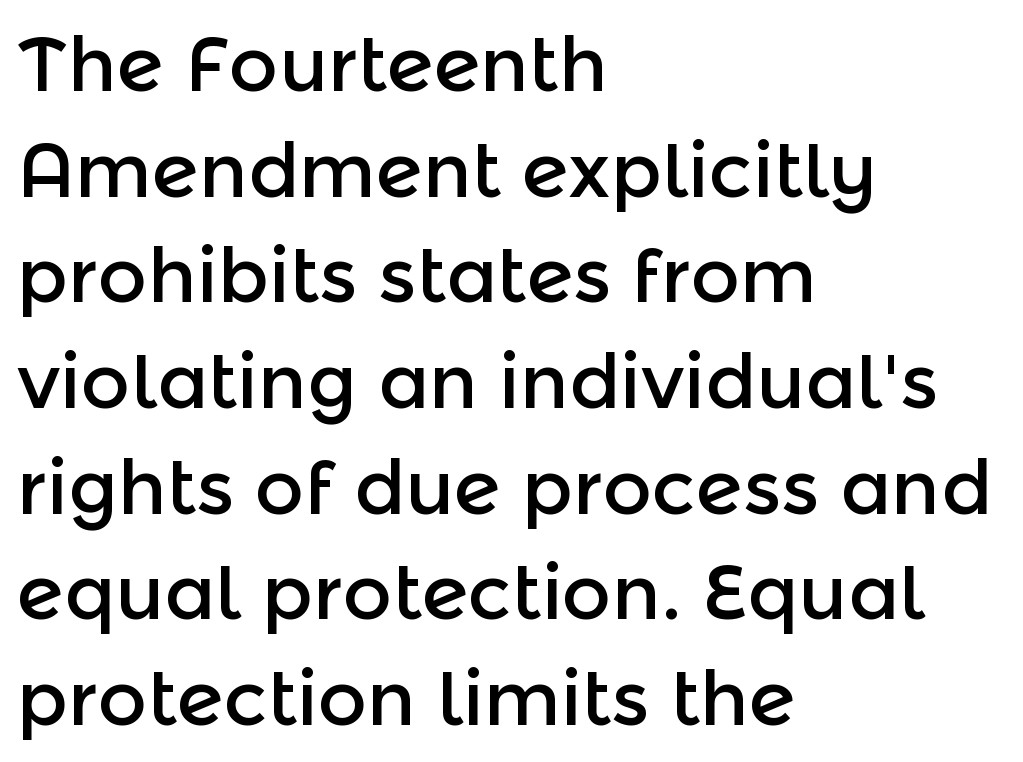
The lines are quadded left. The font family rendered here belongs to the sans-serif group. A roman cut, with each character standing at attention. The horizontal fit of the characters is conventional and even. The gap between lines stays unmarked.
